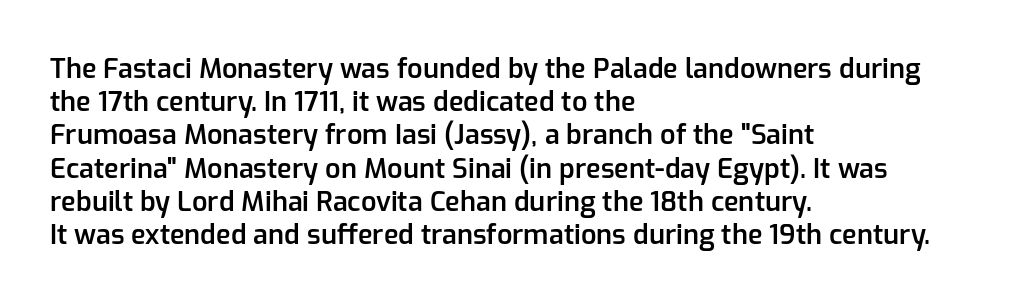
Short and long lines alike share a common starting point at left. The axis of the letterforms is exactly vertical. Plain, unruled lines of type. Caption: semibold face, moderately heavy strokes. How are the letters spaced? Ordinarily, with no added tracking.
